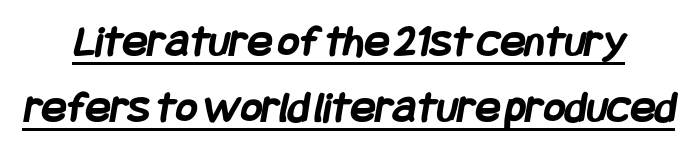
{"serif": "no", "bold": "yes", "weight": "semibold", "width": "condensed", "stroke_contrast": "low", "x_height": "large", "underline": "yes", "line_spacing": "normal", "line_spacing_ratio": 1.44, "letter_spacing": "normal", "letter_spacing_em": 0.0, "glyph_px": 46}
